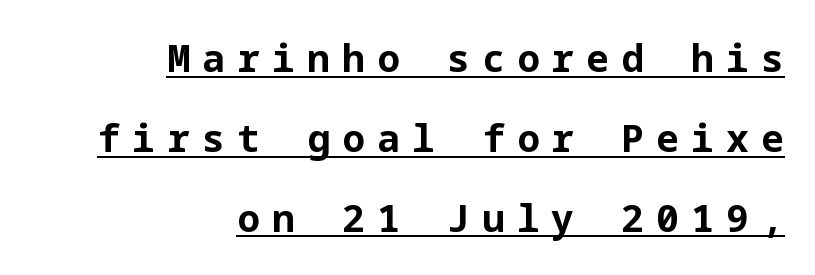
The image shows 38 px bold sans-serif type, upright; set right-aligned, loose line spacing (2.1x), unusually wide letter spacing (+0.32 em), underlined; low stroke contrast and a medium x-height.
